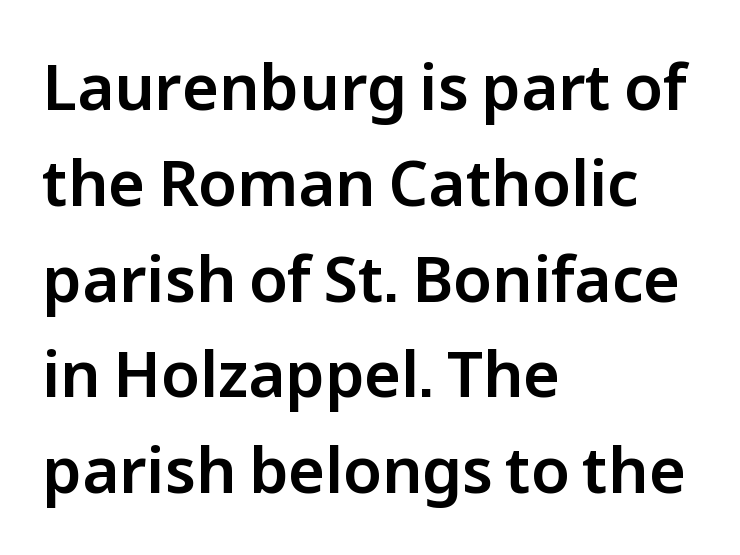
Character widths vary here, with narrow letters taking less room than wide ones. Is this a sans? Yes — the strokes have no serifs. Alignment: flush left. Look at the tracking — it's just the regular setting, nothing added.
